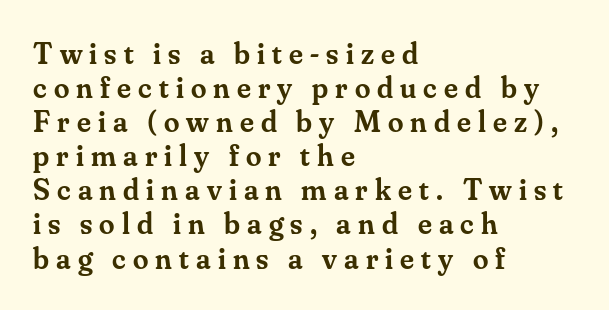
How heavy is the stroke? Medium-heavy — a semibold, shy of bold. Spacing verdict: proportional, widths tailored to each character. The lettering holds an erect, upright posture throughout. Has an underline been added? It has not. The lines in this sample share a left origin and differ only in where they stop. The lines are packed closely together with very little leading.
